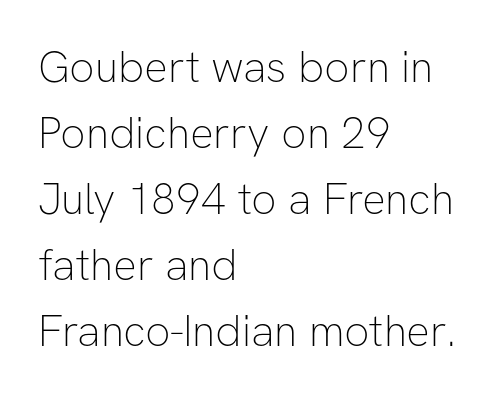
Q: Is the text bold? A: No.
Q: Is the text italic (slanted)? A: No, it is upright.
Q: Is the typeface a serif or a sans-serif typeface? A: Sans-serif.
Q: Is the text underlined? A: No.
Q: How is the paragraph aligned? A: Left-aligned.
Q: Is the spacing between letters normal or unusually wide? A: Normal.
Q: Is the spacing between lines tight, normal or loose? A: Normal.
Q: Width (condensed, normal, or wide)? A: Normal.
Q: Stroke contrast? A: Low.
Q: x-height? A: Medium.
Q: Monospaced? A: No.
